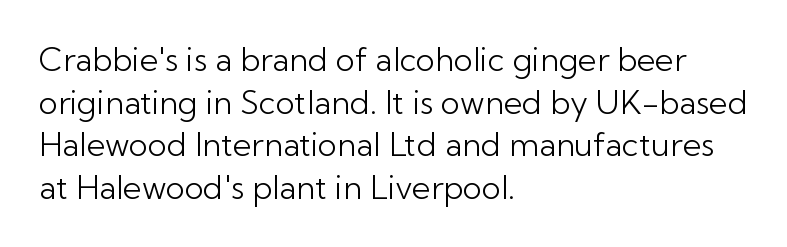
Q: Is the text bold? A: No.
Q: Is the text italic (slanted)? A: No, it is upright.
Q: Is the typeface a serif or a sans-serif typeface? A: Sans-serif.
Q: Is the text underlined? A: No.
Q: How is the paragraph aligned? A: Left-aligned.
Q: Is the spacing between letters normal or unusually wide? A: Normal.
Q: Is the spacing between lines tight, normal or loose? A: Normal.
Q: Width (condensed, normal, or wide)? A: Normal.
Q: Stroke contrast? A: Low.
Q: x-height? A: Medium.
Q: Monospaced? A: No.
